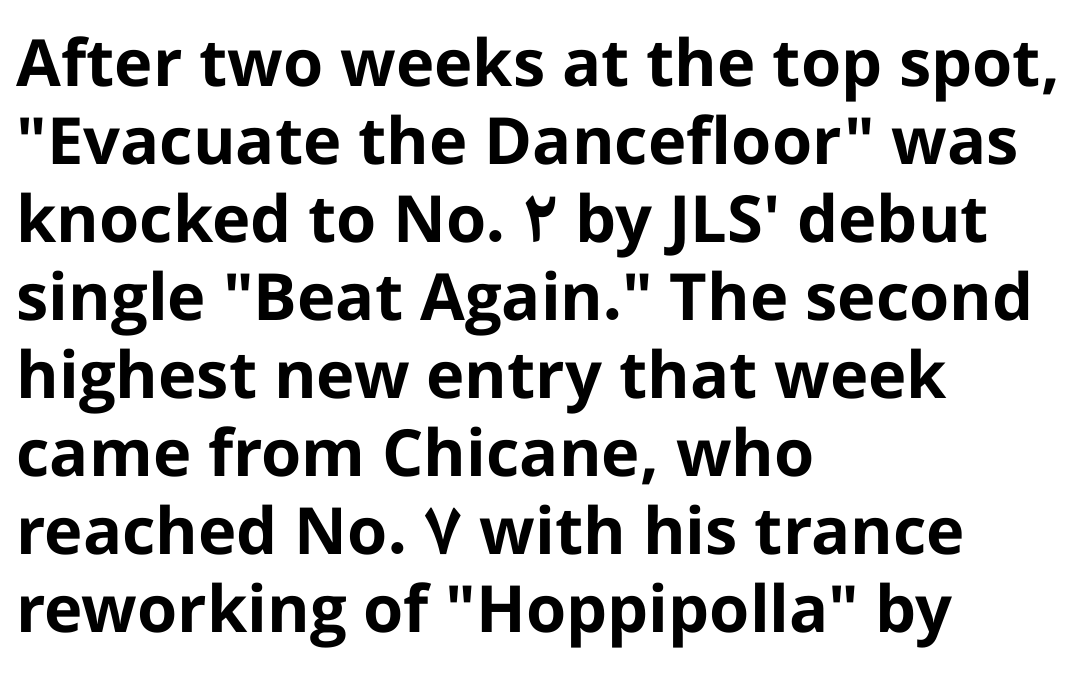
Q: Is the text bold? A: Yes.
Q: Is the text italic (slanted)? A: No, it is upright.
Q: Is the typeface a serif or a sans-serif typeface? A: Sans-serif.
Q: Is the text underlined? A: No.
Q: How is the paragraph aligned? A: Left-aligned.
Q: Is the spacing between letters normal or unusually wide? A: Normal.
Q: Width (condensed, normal, or wide)? A: Normal.
Q: Stroke contrast? A: Low.
Q: x-height? A: Medium.
Q: Monospaced? A: No.
